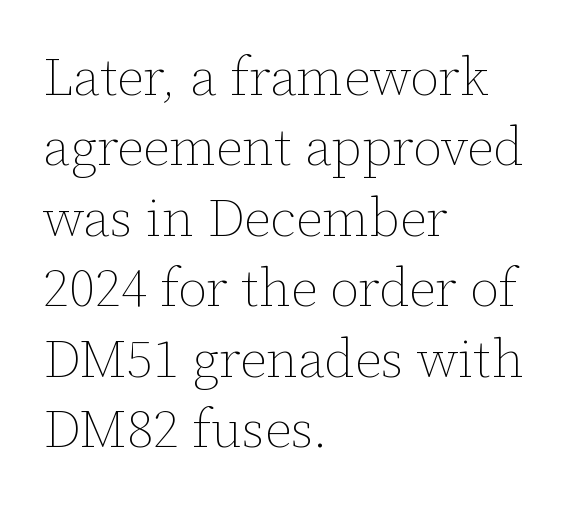
Q: Is the text bold? A: No.
Q: Is the text italic (slanted)? A: No, it is upright.
Q: Is the text underlined? A: No.
Q: How is the paragraph aligned? A: Left-aligned.
Q: Is the spacing between letters normal or unusually wide? A: Normal.
Q: Is the spacing between lines tight, normal or loose? A: Normal.
Q: Width (condensed, normal, or wide)? A: Normal.
Q: Stroke contrast? A: Low.
Q: x-height? A: Medium.
Q: Monospaced? A: No.
